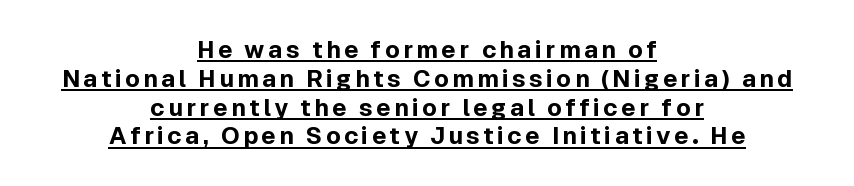
{"italic": "no", "bold": "yes", "underline": "yes", "align": "center", "line_spacing_ratio": 1.2, "glyph_px": 24}
